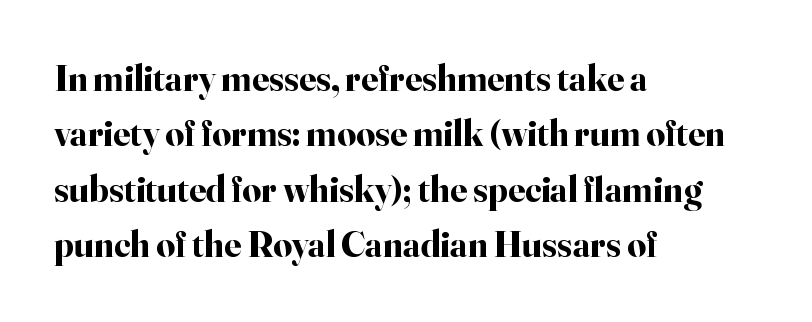
{"serif": "yes", "italic": "no", "bold": "yes", "weight": "bold", "width": "normal", "stroke_contrast": "high", "x_height": "small", "monospaced": "no", "underline": "no", "align": "left", "line_spacing": "normal", "line_spacing_ratio": 1.5, "letter_spacing": "normal", "letter_spacing_em": 0.0, "glyph_px": 37}
